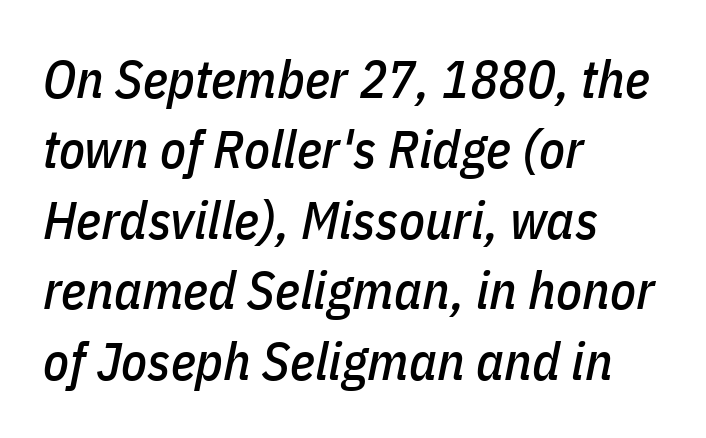
{"italic": "yes", "lean": "right", "slant_degrees": 11, "width": "condensed", "stroke_contrast": "low", "x_height": "medium", "monospaced": "no", "underline": "no", "align": "left", "line_spacing": "normal", "line_spacing_ratio": 1.33, "letter_spacing": "normal", "letter_spacing_em": 0.0, "glyph_px": 53}
